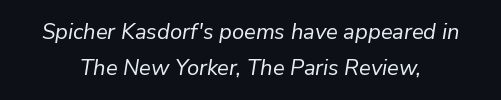
{"italic": "yes", "lean": "right", "slant_degrees": 9, "bold": "no", "underline": "no", "align": "center", "line_spacing": "normal", "line_spacing_ratio": 1.65, "letter_spacing": "normal", "letter_spacing_em": 0.0, "glyph_px": 22}
